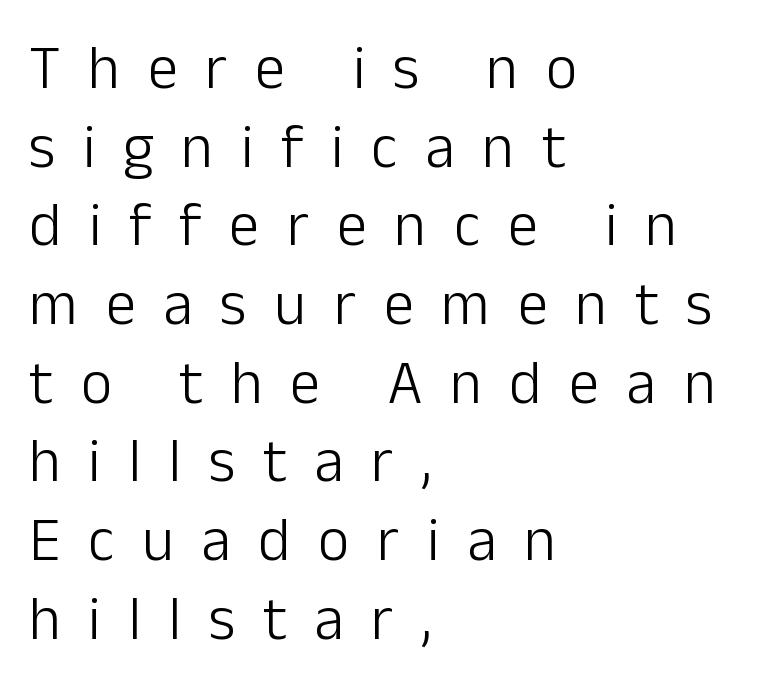
The rendering uses natural spacing where letterforms have individual widths. Does extra space separate the letters? Yes, quite a lot of it. Ordinary non-slanted type is in use. I'd call this a sans setting — the letters go barefoot. Horizontal alignment here is leftward, the default for most running prose. Summary of vertical rhythm: regular, with standard interline spacing.
